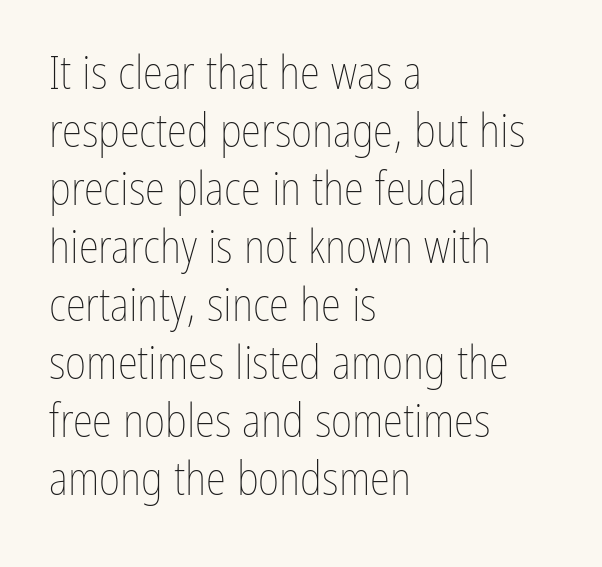
The image shows 46 px thin, condensed type, upright; set left-aligned, normal line spacing (1.26x), normal letter spacing, not underlined; low stroke contrast and a medium x-height.
